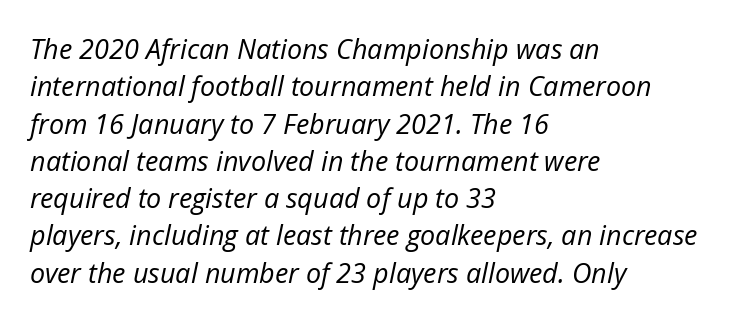
{"italic": "yes", "lean": "right", "slant_degrees": 12, "bold": "no", "underline": "no", "align": "left", "line_spacing": "normal", "line_spacing_ratio": 1.38, "letter_spacing": "normal", "letter_spacing_em": 0.0, "glyph_px": 27}
